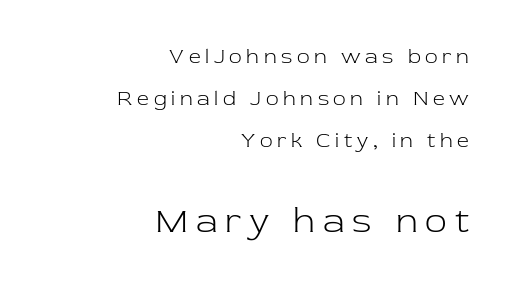
{"serif": "yes", "italic": "no", "bold": "no", "weight": "light", "width": "normal", "stroke_contrast": "low", "x_height": "medium", "monospaced": "no", "underline": "no", "align": "right", "line_spacing": "loose", "line_spacing_ratio": 2.0, "letter_spacing": "wide", "letter_spacing_em": 0.22, "larger_block": "second", "size_ratio": 1.71, "glyph_px": 36}
